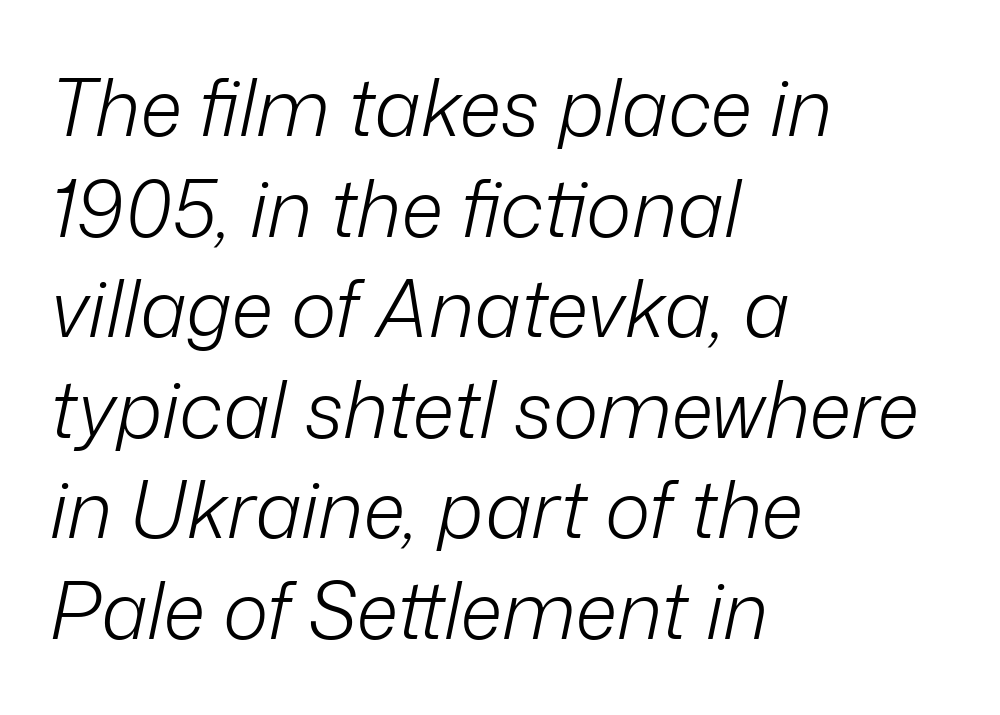
Underline: absent. In terms of leading, this rendering sits right in the middle. Is the stroke heavy? The answer is a plain regular-or-lighter. Layout note: lines flush left. How are the letters spaced? Ordinarily, with no added tracking.
